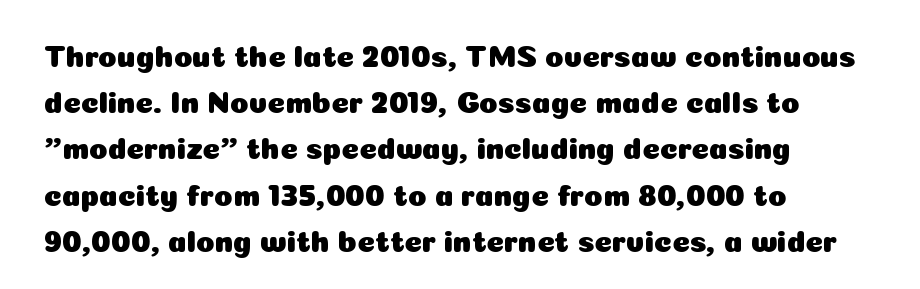
Q: Is the text italic (slanted)? A: No, it is upright.
Q: Is the typeface a serif or a sans-serif typeface? A: Sans-serif.
Q: Is the text underlined? A: No.
Q: How is the paragraph aligned? A: Left-aligned.
Q: Is the spacing between letters normal or unusually wide? A: Normal.
Q: Is the spacing between lines tight, normal or loose? A: Normal.
Q: Width (condensed, normal, or wide)? A: Normal.
Q: Stroke contrast? A: Low.
Q: x-height? A: Medium.
Q: Monospaced? A: No.
